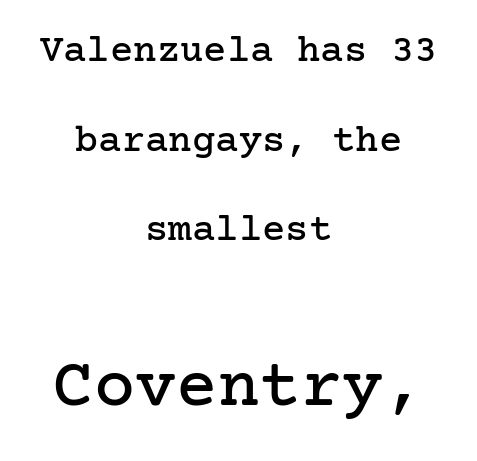
Q: Is the text italic (slanted)? A: No, it is upright.
Q: Is the typeface a serif or a sans-serif typeface? A: Serif.
Q: Is the text underlined? A: No.
Q: How is the paragraph aligned? A: Centered.
Q: Is the spacing between letters normal or unusually wide? A: Normal.
Q: Is the spacing between lines tight, normal or loose? A: Loose.
Q: Which block of text is set in a larger size, the first (top) or the second (bottom)? A: The second (bottom) one.
Q: Width (condensed, normal, or wide)? A: Normal.
Q: Stroke contrast? A: Low.
Q: x-height? A: Medium.
